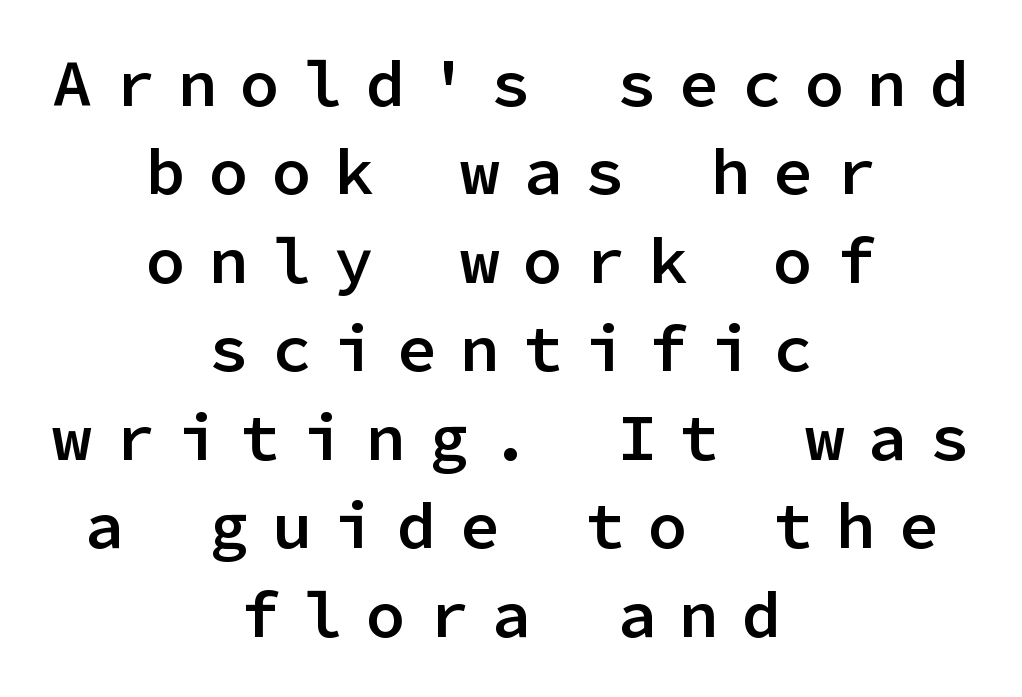
{"serif": "no", "italic": "no", "bold": "semi", "weight": "semibold", "width": "normal", "stroke_contrast": "low", "x_height": "medium", "monospaced": "yes", "underline": "no", "align": "center", "line_spacing": "normal", "line_spacing_ratio": 1.34, "letter_spacing": "wide", "letter_spacing_em": 0.35, "glyph_px": 66}
